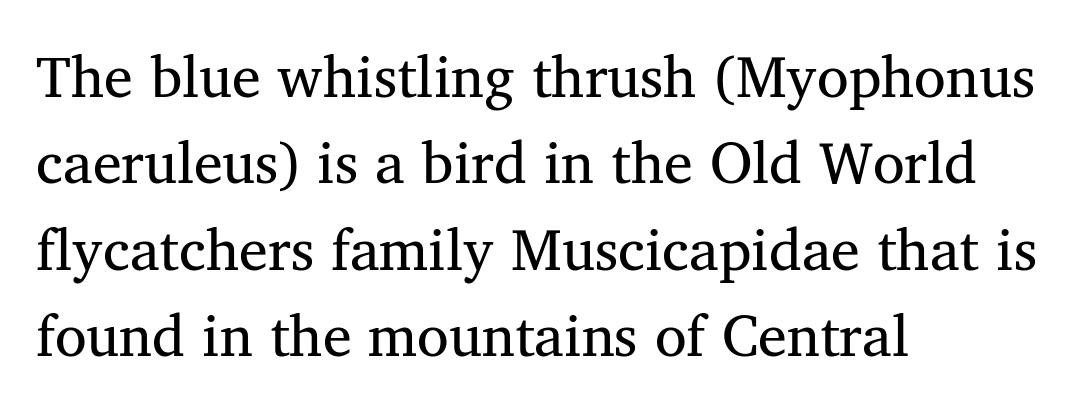
Style check: upright. The foot of each line stays bare and open. Is the block centered? No — it sits flush against the left margin. Students, note that the glyphs here touch the page at normal intervals.
